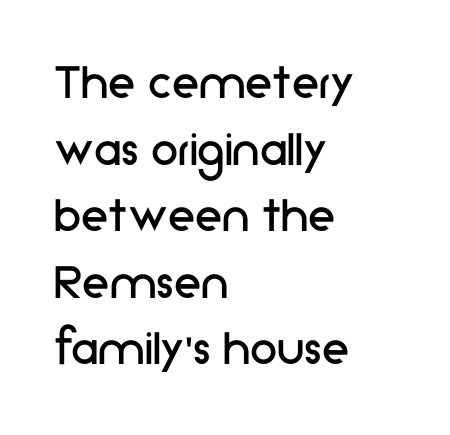
Unlike a traditional serif, this face leaves its strokes unadorned. Standard letterfit; no display-style spreading of the glyphs. These lines stack with their left ends in a neat column. Do the characters align in a grid? No, the font is proportional.
